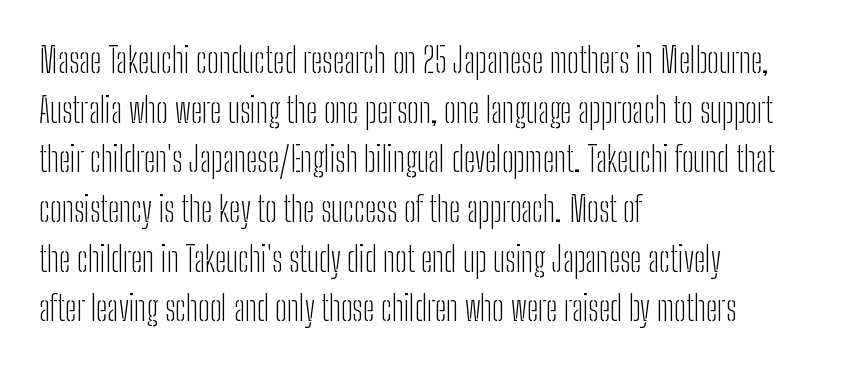
The image shows 34 px light, condensed sans-serif type, upright; set left-aligned, normal line spacing (1.46x), normal letter spacing, not underlined; low stroke contrast and a medium x-height.
